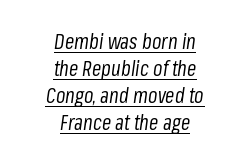
{"italic": "yes", "lean": "right", "slant_degrees": 8, "bold": "no", "underline": "yes", "align": "center", "line_spacing": "normal", "line_spacing_ratio": 1.29, "letter_spacing": "normal", "letter_spacing_em": 0.0, "glyph_px": 21}
